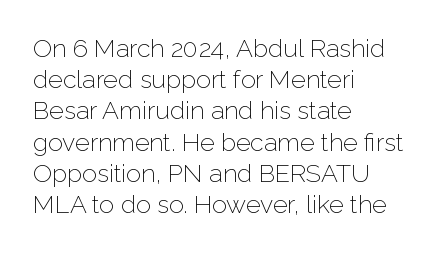
The image shows 25 px text type, upright; set left-aligned, normal line spacing (1.25x), normal letter spacing, not underlined.
